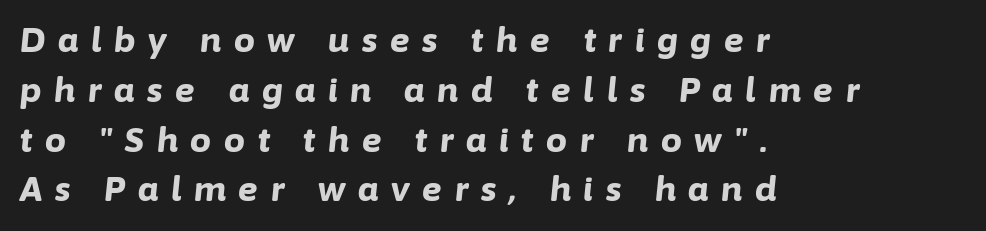
The gap between lines stays unmarked. Quick note: interline space is typical. This rendering uses left alignment, leaving the right contour irregular. Tall strokes in this sample are angled rather than plumb. Display-style spreading of the glyphs; the letterfit is very open. I'd describe the lettering as bold — thick and assertive.
